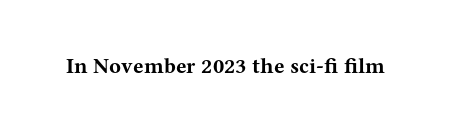
Q: Is the text bold? A: Yes.
Q: Is the text italic (slanted)? A: No, it is upright.
Q: Is the text underlined? A: No.
Q: Is the spacing between letters normal or unusually wide? A: Normal.
